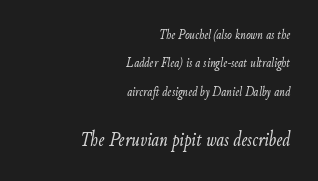
Caption: multi-line text, flush right, ragged left. No heavy texture on the line: the type isn't bold. The glyphs look as if they've been sheared to an angle. A typesetter would call this zero additional tracking. Baseline-to-baseline distance is far greater than the letter height. The strip under each line holds only bare page.
